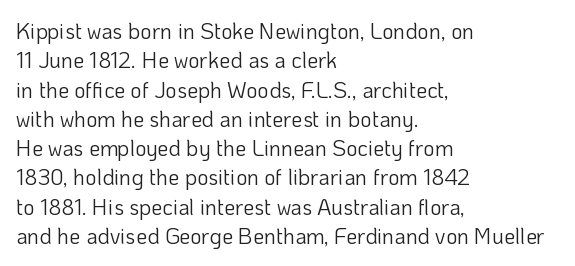
Q: Is the text bold? A: No.
Q: Is the text italic (slanted)? A: No, it is upright.
Q: Is the text underlined? A: No.
Q: How is the paragraph aligned? A: Left-aligned.
Q: Is the spacing between letters normal or unusually wide? A: Normal.
Q: Is the spacing between lines tight, normal or loose? A: Normal.
